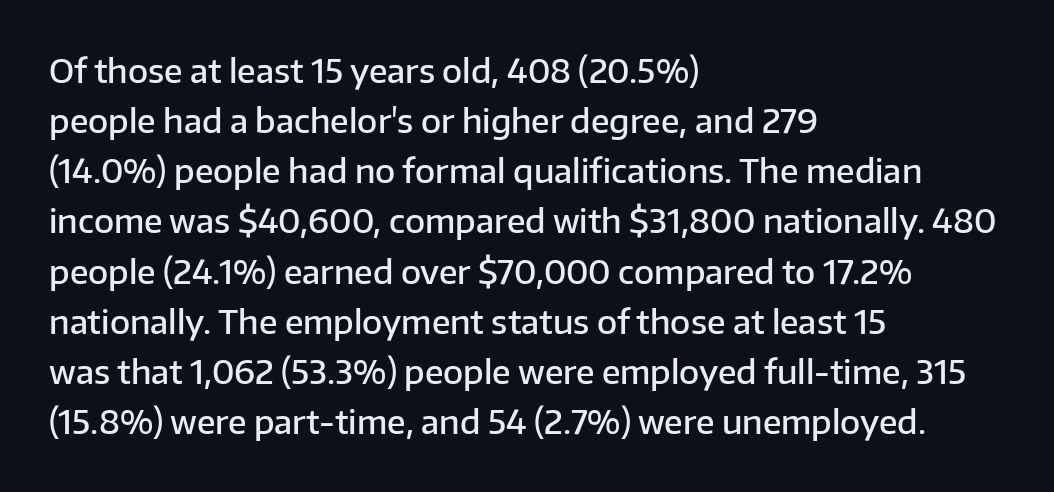
The image shows 33 px semibold sans-serif type, upright; set left-aligned, normal line spacing (1.52x), normal letter spacing, not underlined; low stroke contrast and a medium x-height.
